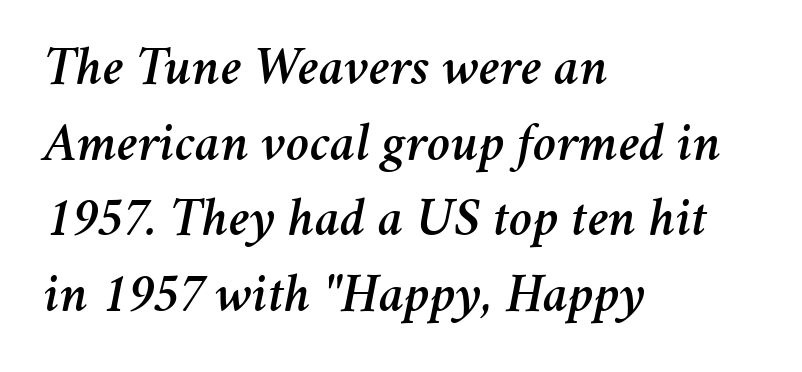
{"italic": "yes", "lean": "right", "slant_degrees": 11, "width": "normal", "stroke_contrast": "medium", "x_height": "medium", "monospaced": "no", "underline": "no", "align": "left", "line_spacing": "normal", "line_spacing_ratio": 1.35, "letter_spacing": "normal", "letter_spacing_em": 0.0, "glyph_px": 56}
